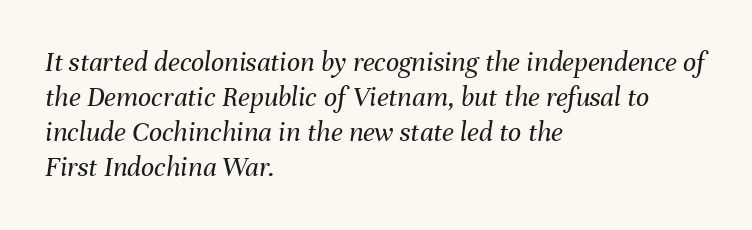
Anything drawn beneath the words? Only blank space. Left-aligned paragraph, ragged on the right. These lines are rendered in a variable-pitch font. Caption: standard tracking, unaltered. Stems and bowls with no extra thickness — not bold. The passage shown leans; its letterforms are oblique.
